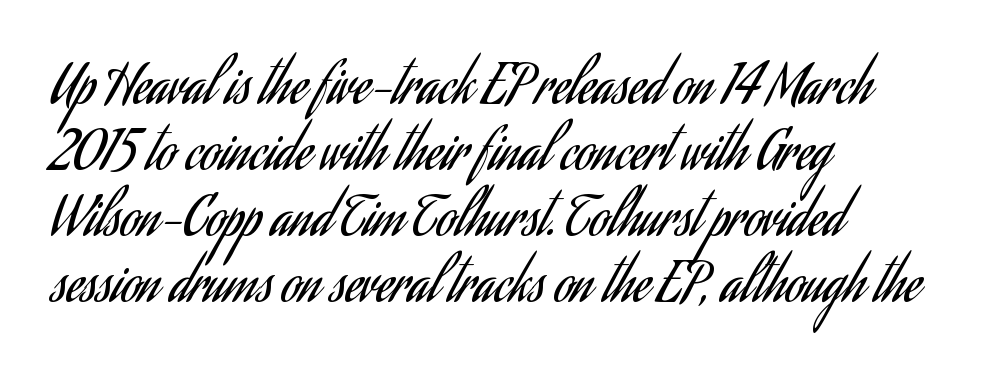
The image shows 54 px regular-weight, condensed sans-serif type; set left-aligned, line spacing 1.22x, normal letter spacing, not underlined; low stroke contrast and a small x-height.
